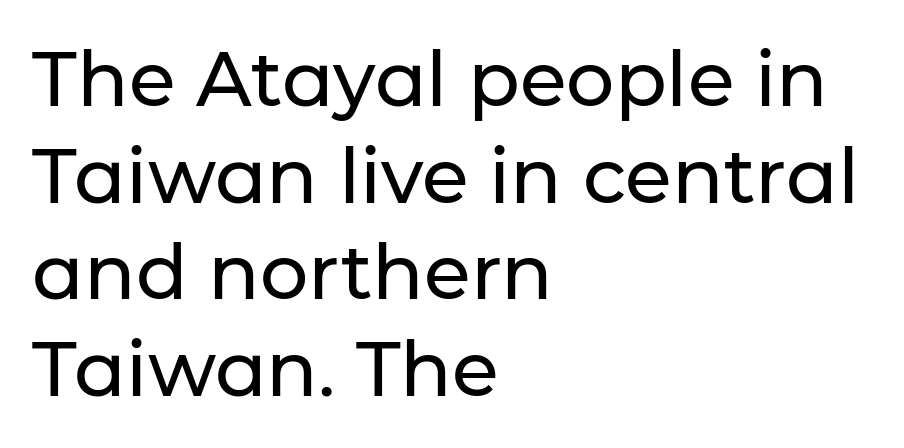
Q: Is the text italic (slanted)? A: No, it is upright.
Q: Is the typeface a serif or a sans-serif typeface? A: Sans-serif.
Q: Is the text underlined? A: No.
Q: How is the paragraph aligned? A: Left-aligned.
Q: Is the spacing between letters normal or unusually wide? A: Normal.
Q: Is the spacing between lines tight, normal or loose? A: Normal.
Q: Width (condensed, normal, or wide)? A: Normal.
Q: Stroke contrast? A: Low.
Q: x-height? A: Medium.
Q: Monospaced? A: No.
